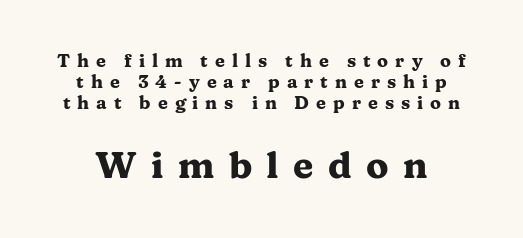
The image shows 37 px heavy, wide serif type, upright; set line spacing 1.16x, unusually wide letter spacing (+0.39 em), not underlined; the second (bottom) block is 2.06x larger; medium stroke contrast and a medium x-height.
